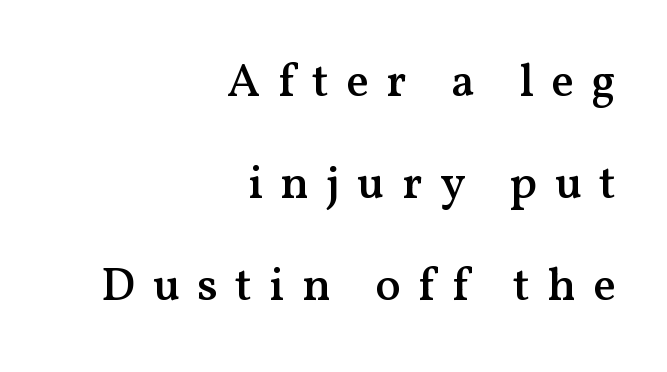
{"serif": "yes", "italic": "no", "bold": "semi", "weight": "semibold", "width": "normal", "stroke_contrast": "medium", "x_height": "medium", "monospaced": "no", "underline": "no", "align": "right", "line_spacing": "loose", "line_spacing_ratio": 2.17, "letter_spacing": "wide", "letter_spacing_em": 0.37, "glyph_px": 47}
